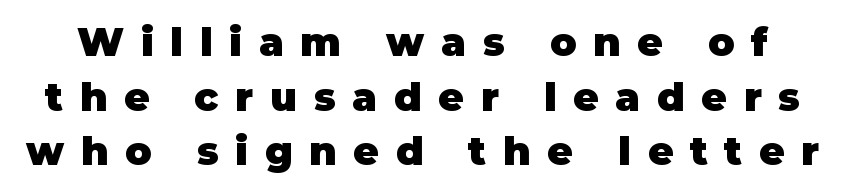
{"serif": "no", "italic": "no", "bold": "yes", "weight": "heavy", "width": "normal", "stroke_contrast": "low", "x_height": "large", "monospaced": "no", "underline": "no", "line_spacing": "normal", "line_spacing_ratio": 1.4, "letter_spacing": "wide", "letter_spacing_em": 0.43, "glyph_px": 39}
